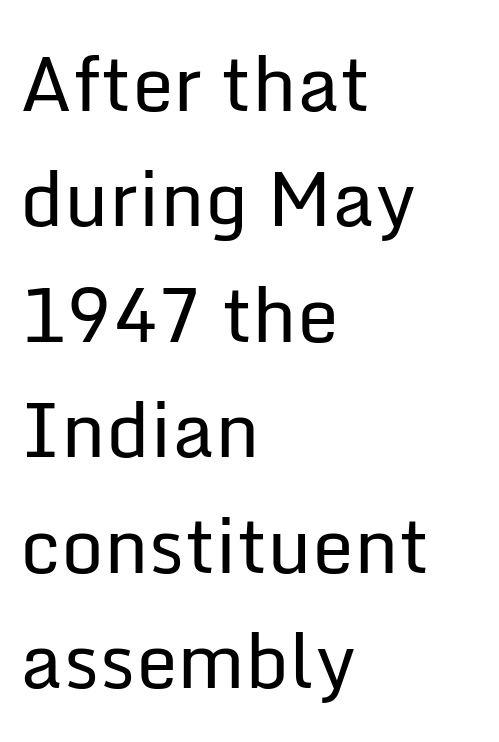
Q: Is the text bold? A: No.
Q: Is the text italic (slanted)? A: No, it is upright.
Q: Is the typeface a serif or a sans-serif typeface? A: Sans-serif.
Q: Is the text underlined? A: No.
Q: How is the paragraph aligned? A: Left-aligned.
Q: Is the spacing between letters normal or unusually wide? A: Normal.
Q: Is the spacing between lines tight, normal or loose? A: Normal.
Q: Width (condensed, normal, or wide)? A: Normal.
Q: Stroke contrast? A: Low.
Q: x-height? A: Medium.
Q: Monospaced? A: No.
